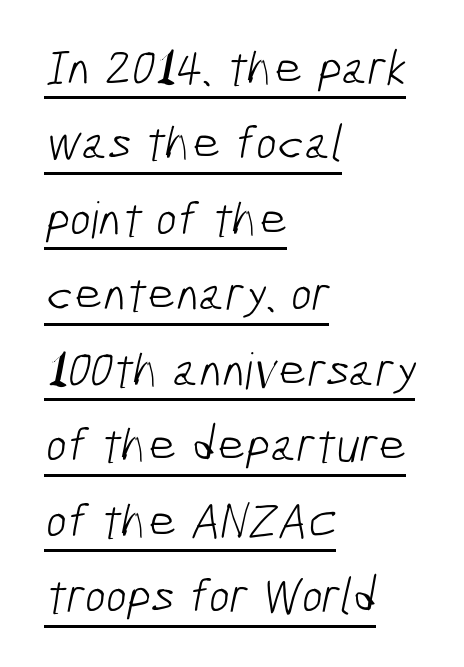
Q: Is the text bold? A: No.
Q: Is the typeface a serif or a sans-serif typeface? A: Sans-serif.
Q: Is the text underlined? A: Yes.
Q: How is the paragraph aligned? A: Left-aligned.
Q: Is the spacing between letters normal or unusually wide? A: Normal.
Q: Is the spacing between lines tight, normal or loose? A: Normal.
Q: Width (condensed, normal, or wide)? A: Condensed.
Q: Stroke contrast? A: Low.
Q: x-height? A: Medium.
Q: Monospaced? A: No.
